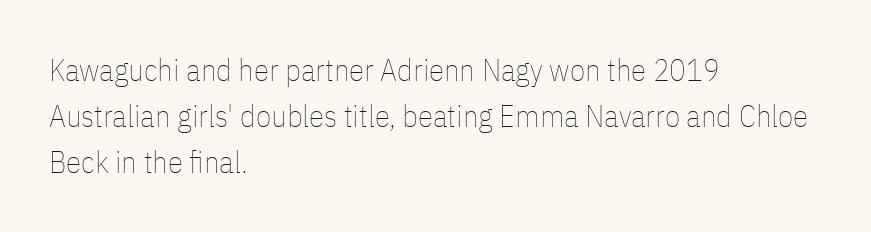
The image shows 31 px thin, condensed type, upright; set left-aligned, normal line spacing (1.49x), normal letter spacing, not underlined; low stroke contrast and a medium x-height.
